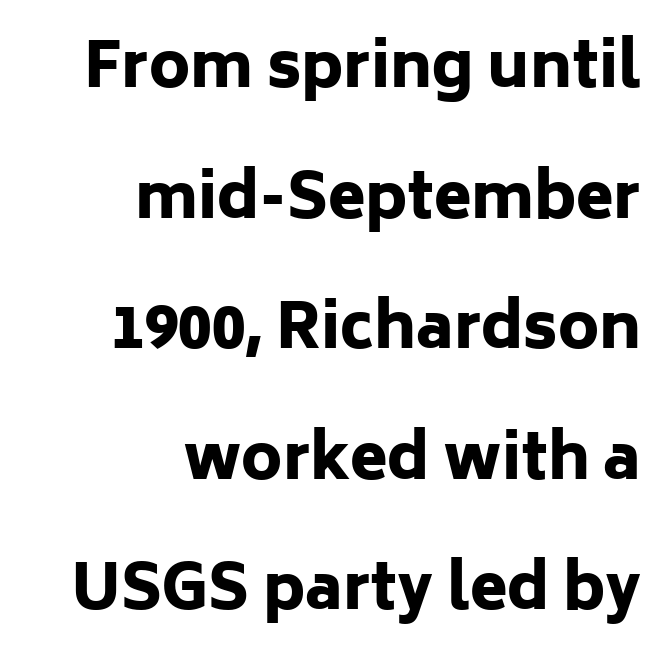
The image shows 61 px heavy sans-serif type, upright; set right-aligned, loose line spacing (2.14x), normal letter spacing, not underlined; low stroke contrast and a medium x-height.
